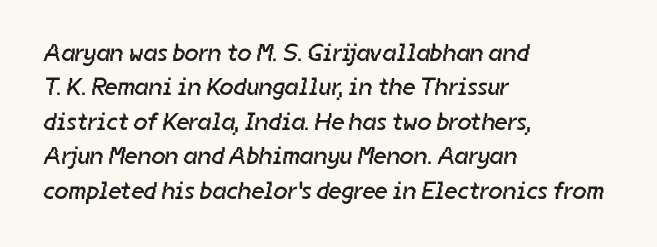
{"bold": "no", "underline": "no", "align": "left", "line_spacing": "normal", "line_spacing_ratio": 1.38, "letter_spacing": "normal", "letter_spacing_em": 0.0, "glyph_px": 25}
